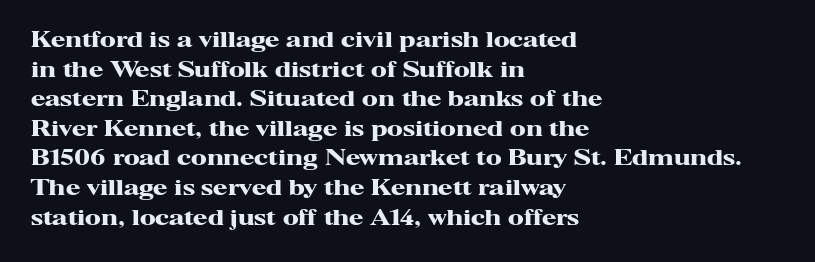
The vertical gap from one line to the next is medium. Beneath every word, the page is bare. Nothing unusual about the tracking: characters are spaced as the font intends. Its strokes are broad and dark, the hallmark of bold type. This sample uses an upright cut, with every glyph sitting square on the baseline. If you drew a ruler down the left edge, every line would touch it.
